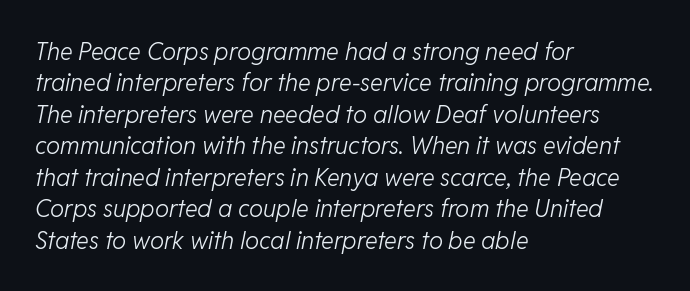
The image shows 24 px text type, italic (leaning right); set left-aligned, normal line spacing (1.31x), normal letter spacing, not underlined.
